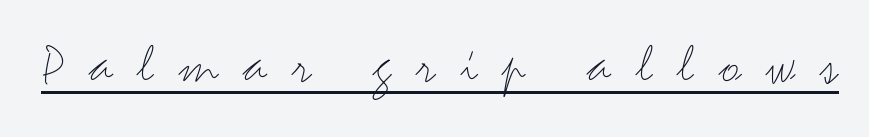
Q: Is the text bold? A: No.
Q: Is the text italic (slanted)? A: Yes.
Q: Is the typeface a serif or a sans-serif typeface? A: Sans-serif.
Q: Is the text underlined? A: Yes.
Q: Is the spacing between letters normal or unusually wide? A: Unusually wide.
Q: Width (condensed, normal, or wide)? A: Wide.
Q: Stroke contrast? A: Medium.
Q: x-height? A: Small.
Q: Monospaced? A: No.
